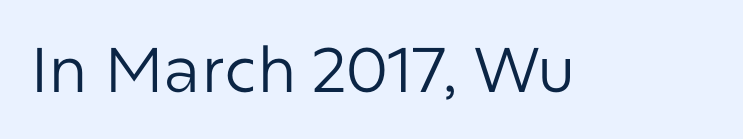
Q: Is the text bold? A: No.
Q: Is the text italic (slanted)? A: No, it is upright.
Q: Is the typeface a serif or a sans-serif typeface? A: Sans-serif.
Q: Is the text underlined? A: No.
Q: Is the spacing between letters normal or unusually wide? A: Normal.
Q: Width (condensed, normal, or wide)? A: Normal.
Q: Stroke contrast? A: Low.
Q: x-height? A: Medium.
Q: Monospaced? A: No.
